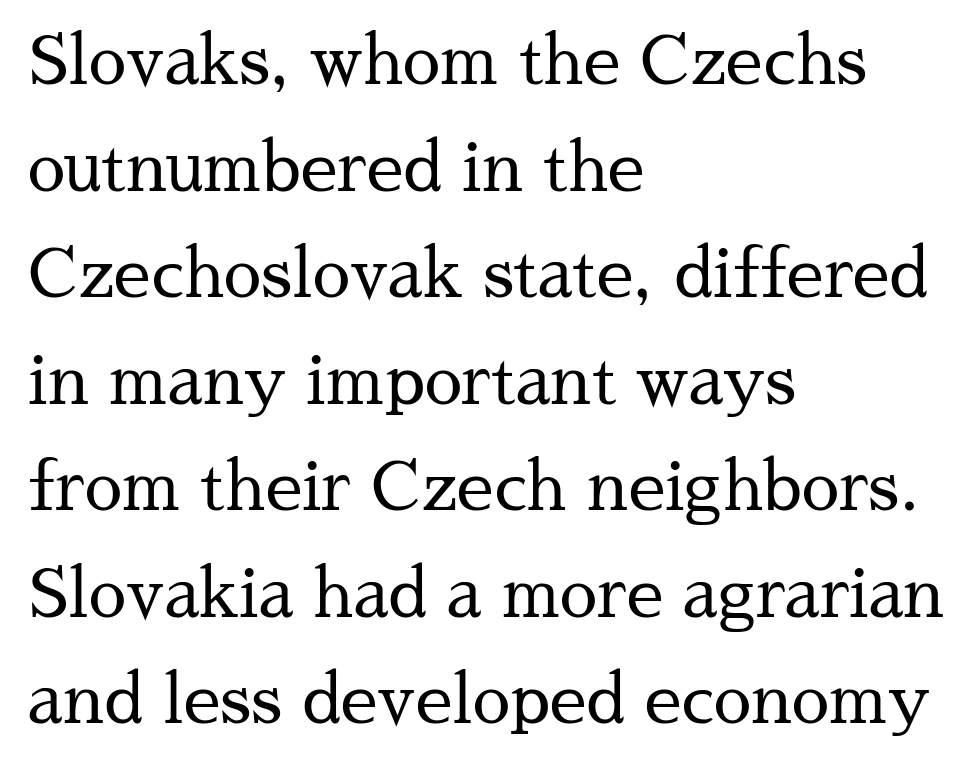
The image shows 67 px regular-weight serif type, upright; set left-aligned, normal line spacing (1.59x), normal letter spacing, not underlined; medium stroke contrast and a medium x-height.
